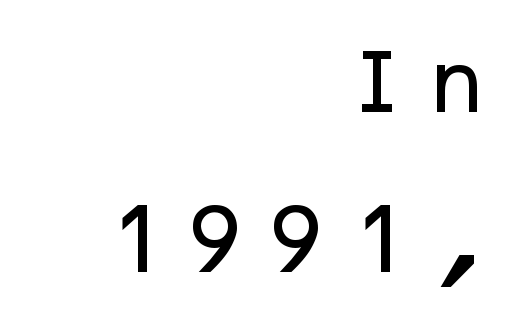
{"serif": "no", "italic": "no", "width": "normal", "stroke_contrast": "low", "x_height": "medium", "underline": "no", "align": "right", "line_spacing": "loose", "line_spacing_ratio": 2.28, "letter_spacing": "wide", "letter_spacing_em": 0.29, "glyph_px": 70}
